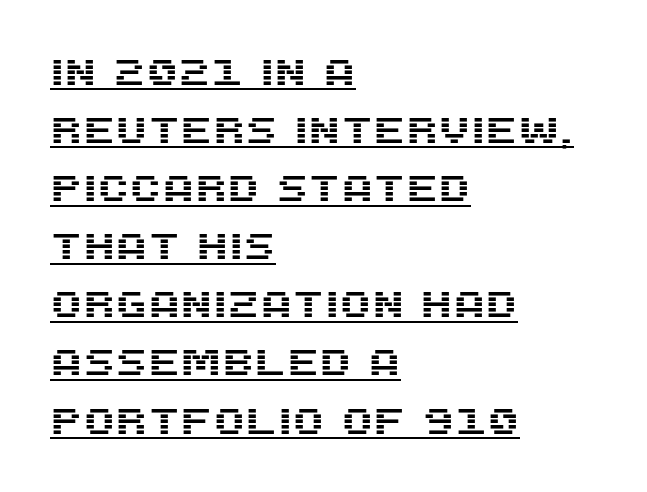
The image shows 37 px sans-serif type, upright; set left-aligned, normal line spacing (1.57x), normal letter spacing, underlined; medium stroke contrast and a large x-height.
